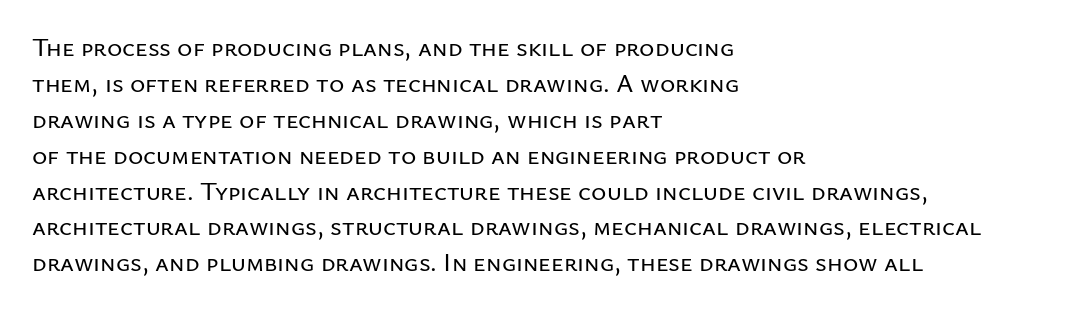
The image shows 26 px text type, upright; set left-aligned, normal line spacing (1.38x), normal letter spacing, not underlined.
